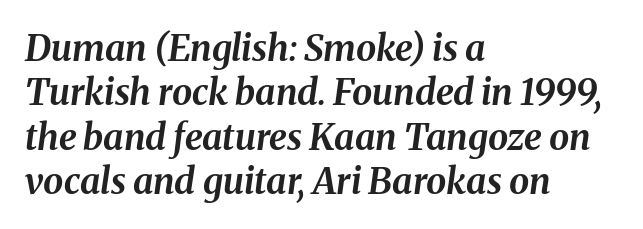
The rendering uses natural spacing where letterforms have individual widths. A typesetter would call this zero additional tracking. The face used here has the dense, thick strokes of a bold. This sample uses an oblique cut, with every glyph tilted off the vertical. Glance below the letters and you will spot only blank space.
